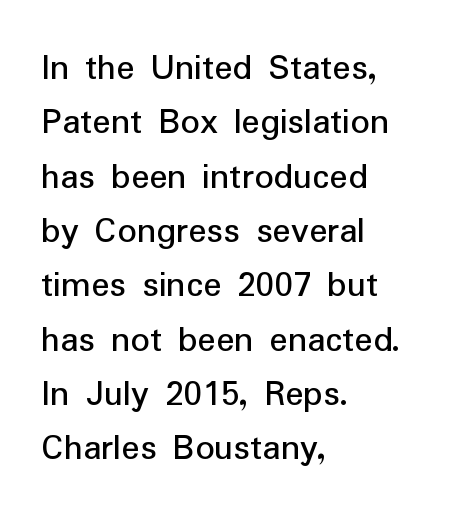
The image shows 38 px sans-serif type, upright; set left-aligned, normal line spacing (1.43x), normal letter spacing, not underlined; low stroke contrast and a medium x-height.
